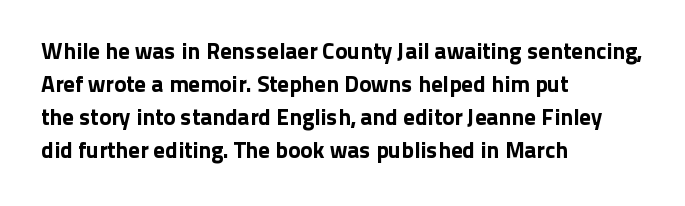
{"italic": "no", "underline": "no", "align": "left", "line_spacing": "normal", "line_spacing_ratio": 1.44, "letter_spacing": "normal", "letter_spacing_em": 0.0, "glyph_px": 23}
